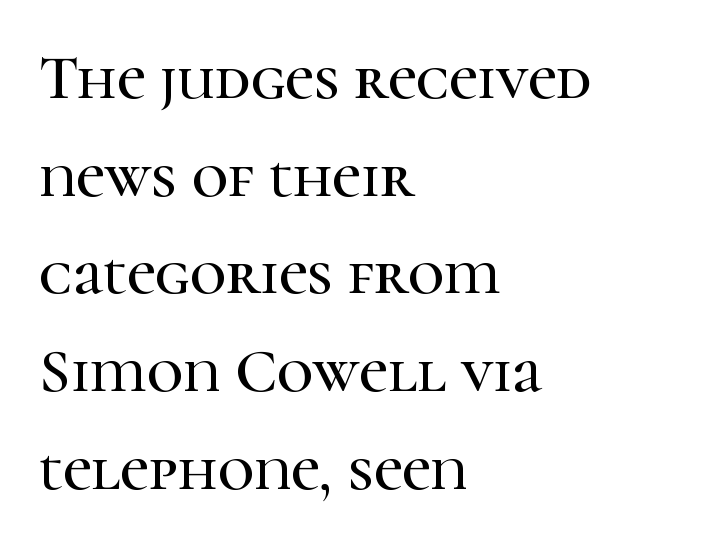
Q: Is the text italic (slanted)? A: No, it is upright.
Q: Is the typeface a serif or a sans-serif typeface? A: Serif.
Q: Is the text underlined? A: No.
Q: How is the paragraph aligned? A: Left-aligned.
Q: Is the spacing between letters normal or unusually wide? A: Normal.
Q: Is the spacing between lines tight, normal or loose? A: Normal.
Q: Width (condensed, normal, or wide)? A: Normal.
Q: Stroke contrast? A: High.
Q: x-height? A: Medium.
Q: Monospaced? A: No.
